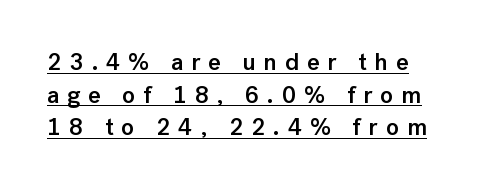
Each glyph is drawn with semibold strokes, heavier than normal yet not fully bold. The gaps between neighbouring characters are conspicuously large. The font's upright variant was chosen for this text. If you measured baseline to baseline, you'd find a middling distance. Beneath each row of characters lies a ruled line.
